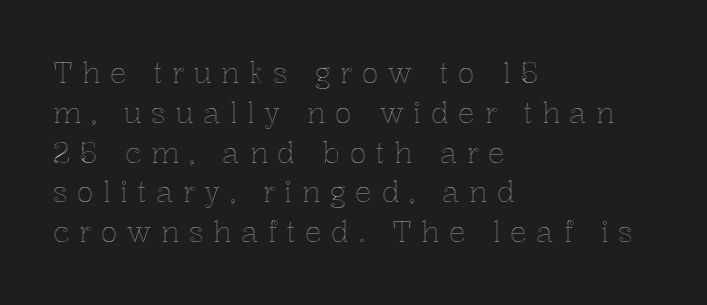
Q: Is the text italic (slanted)? A: No, it is upright.
Q: Is the text underlined? A: No.
Q: How is the paragraph aligned? A: Left-aligned.
Q: Is the spacing between letters normal or unusually wide? A: Unusually wide.
Q: Is the spacing between lines tight, normal or loose? A: Normal.
Q: Width (condensed, normal, or wide)? A: Normal.
Q: x-height? A: Medium.
Q: Monospaced? A: No.
